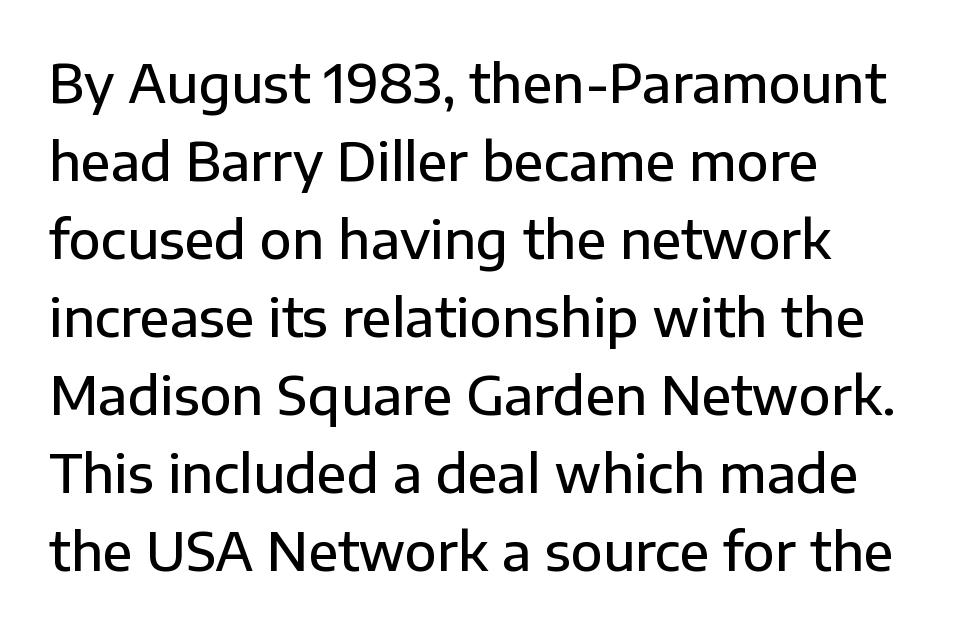
Leading: standard. Notice how the passage keeps a crisp vertical edge on the left only. The font's upright variant was chosen for this text. The rendering uses a semibold face; strokes are thickened but not to full bold.
